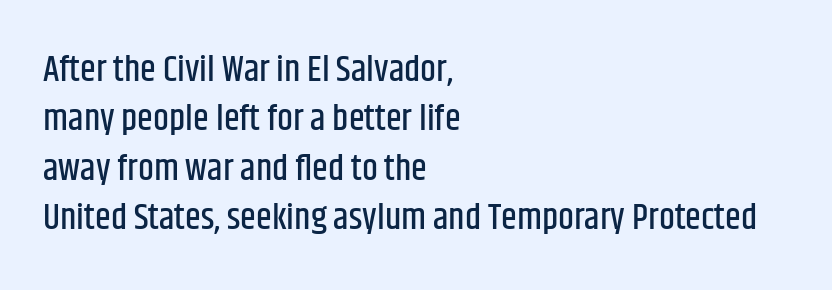
The image shows 36 px condensed sans-serif type, upright; set left-aligned, normal line spacing (1.37x), normal letter spacing, not underlined; low stroke contrast and a large x-height.
